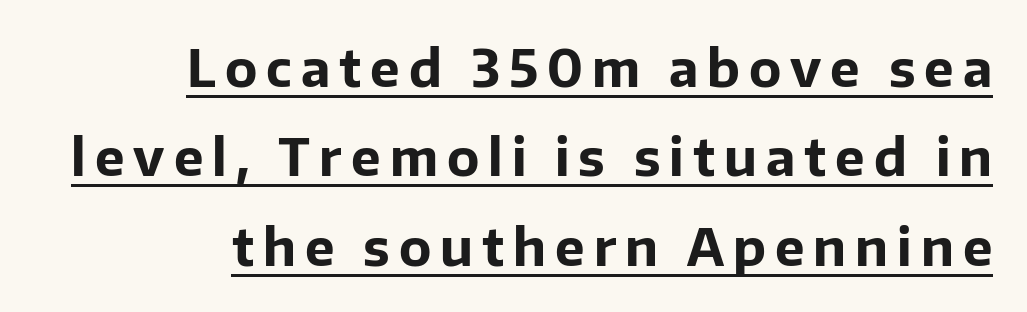
Q: Is the text bold? A: Yes.
Q: Is the text italic (slanted)? A: No, it is upright.
Q: Is the typeface a serif or a sans-serif typeface? A: Sans-serif.
Q: Is the text underlined? A: Yes.
Q: How is the paragraph aligned? A: Right-aligned.
Q: Width (condensed, normal, or wide)? A: Normal.
Q: Stroke contrast? A: Low.
Q: x-height? A: Medium.
Q: Monospaced? A: No.
